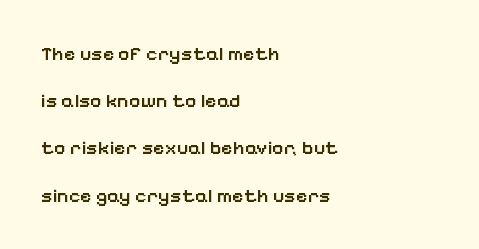
{"italic": "no", "bold": "semi", "underline": "no", "align": "left", "line_spacing": "loose", "line_spacing_ratio": 2.36, "letter_spacing": "normal", "letter_spacing_em": 0.0, "glyph_px": 20}
